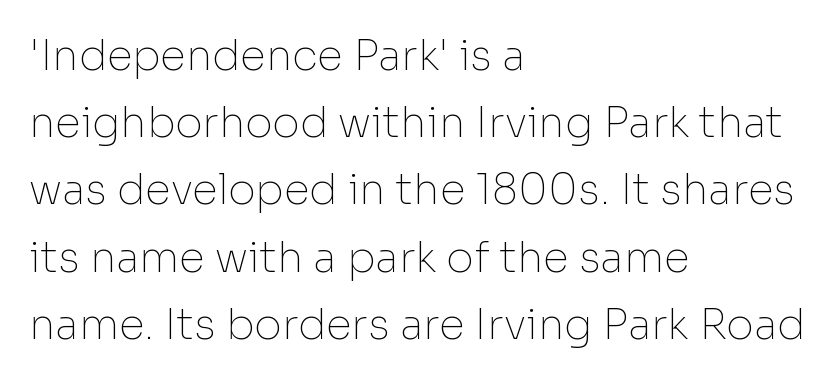
{"serif": "no", "italic": "no", "bold": "no", "weight": "thin", "width": "normal", "stroke_contrast": "low", "x_height": "medium", "monospaced": "no", "underline": "no", "align": "left", "line_spacing": "normal", "line_spacing_ratio": 1.6, "letter_spacing": "normal", "letter_spacing_em": 0.0, "glyph_px": 42}
